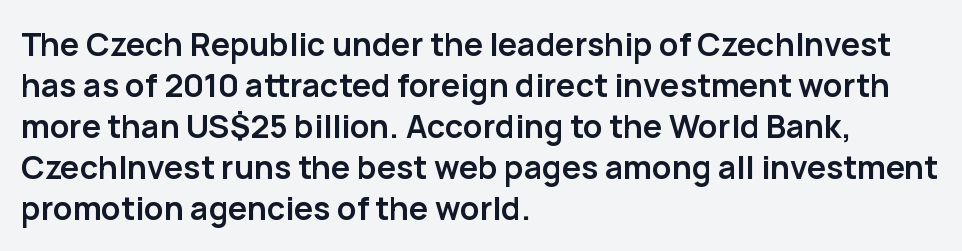
A normal amount of white space separates one row of letters from the next. A typesetter would mark this as roman, not italic. Looks like regular typesetting: each glyph gets only the width it needs. Which margin do the lines hug? The left one — the right edge is uneven.
